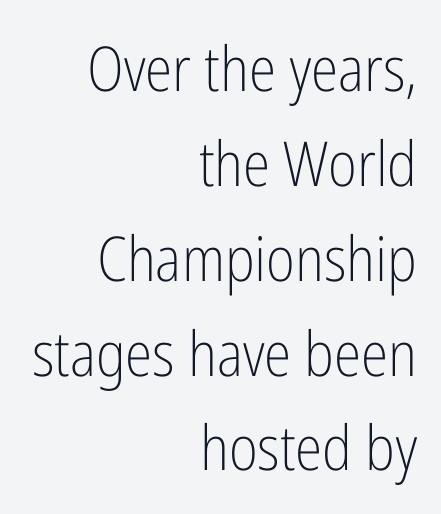
{"serif": "no", "italic": "no", "bold": "no", "weight": "light", "width": "condensed", "stroke_contrast": "low", "x_height": "medium", "monospaced": "no", "underline": "no", "align": "right", "line_spacing": "normal", "line_spacing_ratio": 1.53, "letter_spacing": "normal", "letter_spacing_em": 0.0, "glyph_px": 62}
